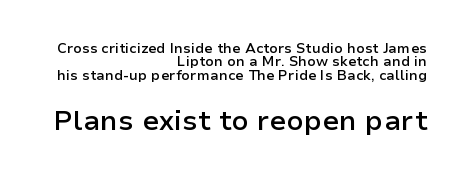
How would I describe the line gaps? Narrow and economical. The glyphs are unaccompanied by any horizontal stroke below them. The ragged edge is on the left, which tells us the setting is flush right. As a designer I'd log this as weight 600, semibold. Does the bottom block carry the larger type? Yes, it does.
